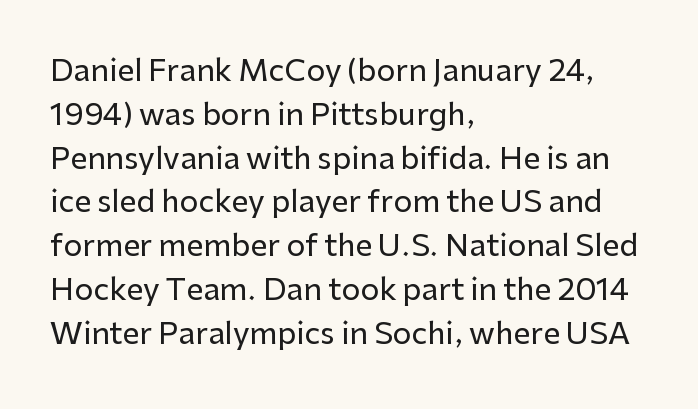
Q: Is the text italic (slanted)? A: No, it is upright.
Q: Is the typeface a serif or a sans-serif typeface? A: Sans-serif.
Q: Is the text underlined? A: No.
Q: How is the paragraph aligned? A: Left-aligned.
Q: Is the spacing between letters normal or unusually wide? A: Normal.
Q: Is the spacing between lines tight, normal or loose? A: Normal.
Q: Width (condensed, normal, or wide)? A: Normal.
Q: Stroke contrast? A: Low.
Q: x-height? A: Medium.
Q: Monospaced? A: No.
